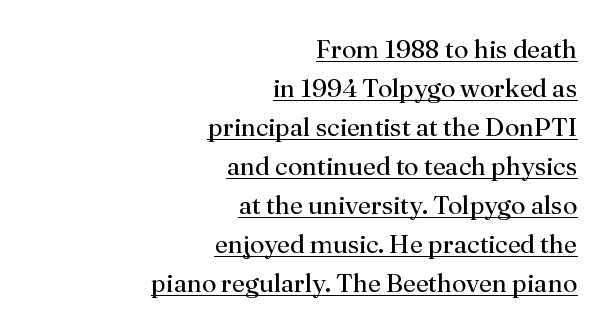
{"italic": "no", "bold": "no", "underline": "yes", "align": "right", "line_spacing": "normal", "line_spacing_ratio": 1.5, "letter_spacing": "normal", "letter_spacing_em": 0.0, "glyph_px": 26}
